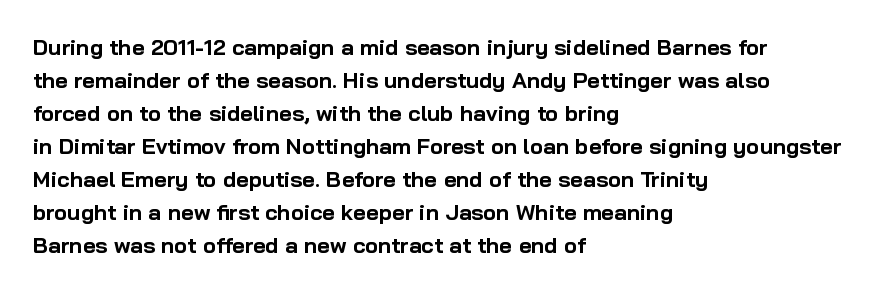
You'd pick this weight for a headline — it's a proper bold. The lettering holds an erect, upright posture throughout. Glance below the letters and you will spot only blank space. Layout note: lines flush left. Characters follow at the spacing the type designer built in. These lines sit exactly where default settings would place them.
